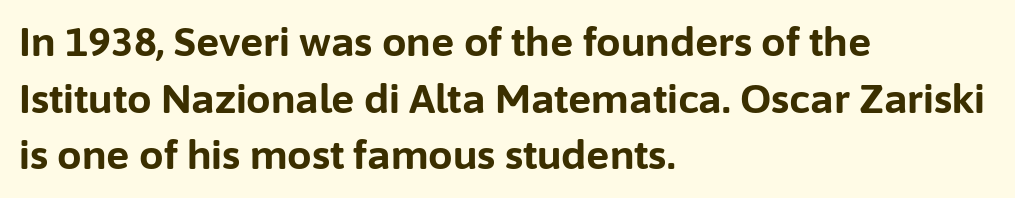
The image shows 39 px bold sans-serif type, upright; set left-aligned, normal line spacing (1.45x), normal letter spacing, not underlined; low stroke contrast and a medium x-height.
